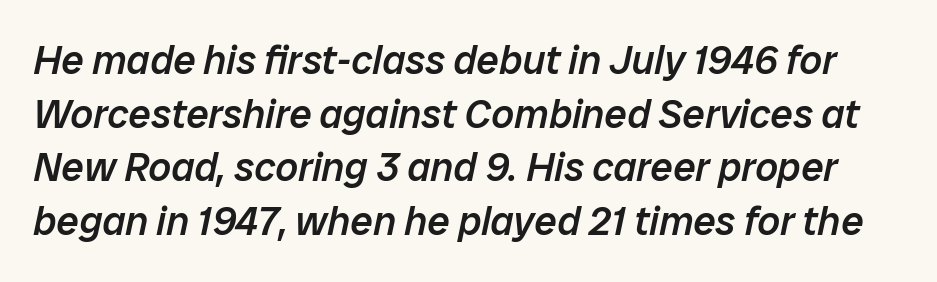
Slanted lettering throughout. The space beneath each line is pristine and unruled. Proportional: the letters do not fall into vertical columns. Every letter is mildly thick-stroked: semibold rather than bold. Honestly, the letter spacing is just normal — you wouldn't notice it. Rows of type keep a routine distance in the vertical direction.
